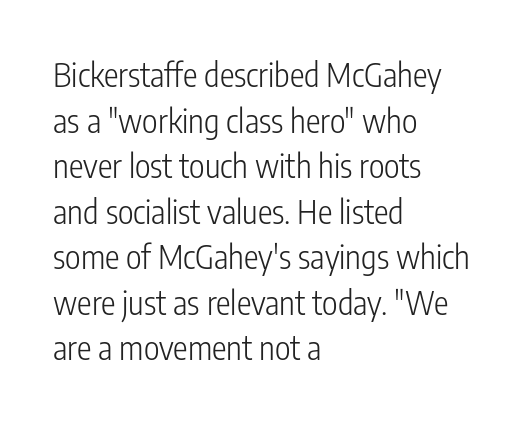
{"serif": "no", "italic": "no", "bold": "no", "weight": "light", "width": "condensed", "stroke_contrast": "low", "x_height": "medium", "monospaced": "no", "underline": "no", "align": "left", "line_spacing": "normal", "line_spacing_ratio": 1.38, "letter_spacing": "normal", "letter_spacing_em": 0.0, "glyph_px": 33}
